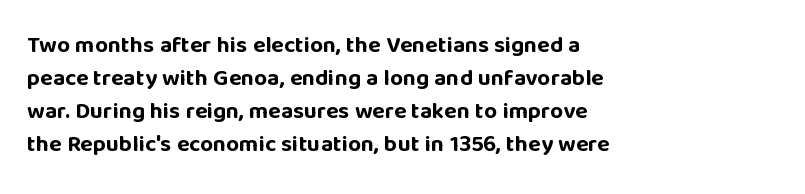
Q: Is the text bold? A: Yes.
Q: Is the text italic (slanted)? A: No, it is upright.
Q: Is the text underlined? A: No.
Q: How is the paragraph aligned? A: Left-aligned.
Q: Is the spacing between letters normal or unusually wide? A: Normal.
Q: Is the spacing between lines tight, normal or loose? A: Normal.
